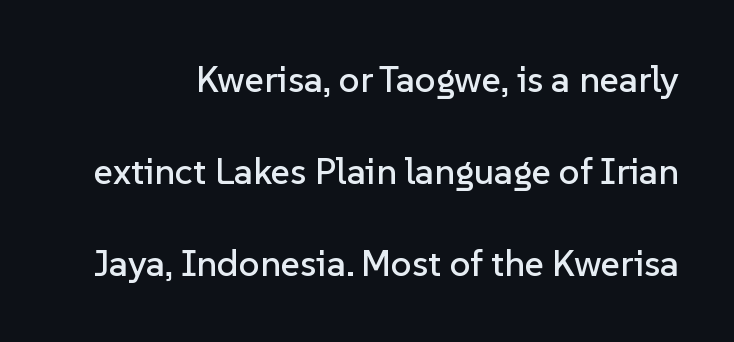
The image shows 37 px sans-serif type, upright; set loose line spacing (2.48x), normal letter spacing, not underlined; low stroke contrast and a medium x-height.
